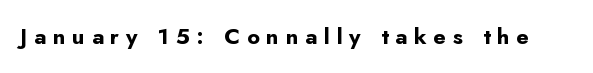
Q: Is the text bold? A: Yes.
Q: Is the text italic (slanted)? A: No, it is upright.
Q: Is the text underlined? A: No.
Q: Is the spacing between letters normal or unusually wide? A: Unusually wide.
